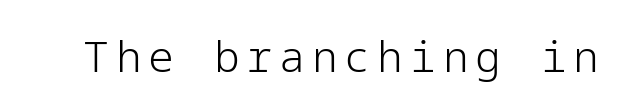
Q: Is the text bold? A: No.
Q: Is the text italic (slanted)? A: No, it is upright.
Q: Is the typeface a serif or a sans-serif typeface? A: Sans-serif.
Q: Is the text underlined? A: No.
Q: Width (condensed, normal, or wide)? A: Normal.
Q: Stroke contrast? A: Low.
Q: x-height? A: Medium.
